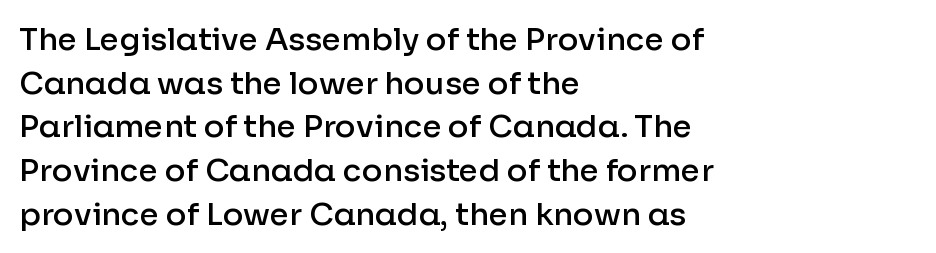
Q: Is the text bold? A: Semi-bold.
Q: Is the text italic (slanted)? A: No, it is upright.
Q: Is the typeface a serif or a sans-serif typeface? A: Sans-serif.
Q: Is the text underlined? A: No.
Q: How is the paragraph aligned? A: Left-aligned.
Q: Is the spacing between letters normal or unusually wide? A: Normal.
Q: Is the spacing between lines tight, normal or loose? A: Normal.
Q: Width (condensed, normal, or wide)? A: Normal.
Q: Stroke contrast? A: Low.
Q: x-height? A: Medium.
Q: Monospaced? A: No.
